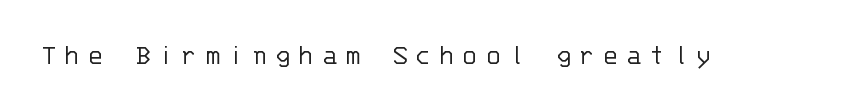
{"serif": "no", "italic": "no", "bold": "no", "weight": "light", "width": "normal", "stroke_contrast": "low", "x_height": "large", "monospaced": "yes", "underline": "no", "letter_spacing": "wide", "letter_spacing_em": 0.24, "glyph_px": 30}
